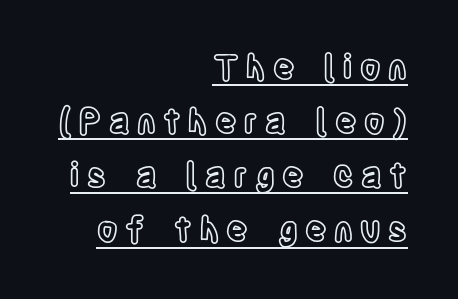
The image shows 33 px condensed type, upright; set right-aligned, normal line spacing (1.64x), unusually wide letter spacing (+0.23 em), underlined; a large x-height.
